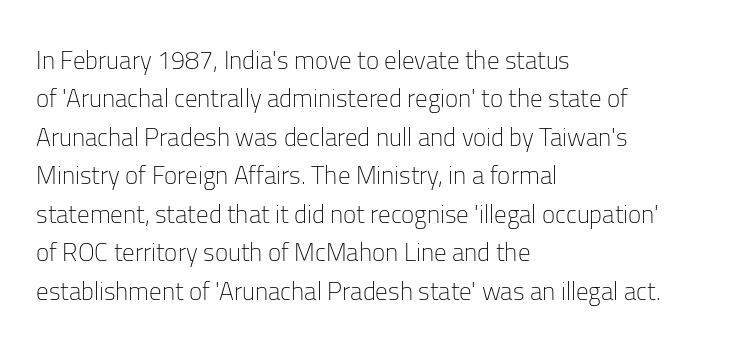
{"italic": "no", "bold": "no", "underline": "no", "align": "left", "line_spacing": "normal", "line_spacing_ratio": 1.54, "letter_spacing": "normal", "letter_spacing_em": 0.0, "glyph_px": 25}
